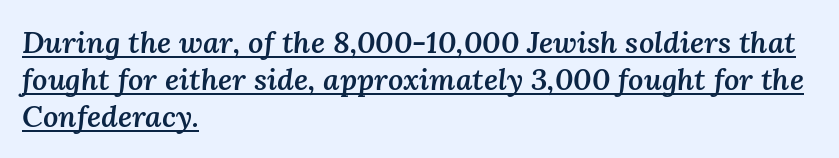
The type is set solid horizontally, with unmodified tracking. These lines are set flush left with a ragged right edge. Think of a printed novel: that variable character pitch is what you see here. These lines were composed using italics. Emphasis is given by a line drawn under the lettering.
